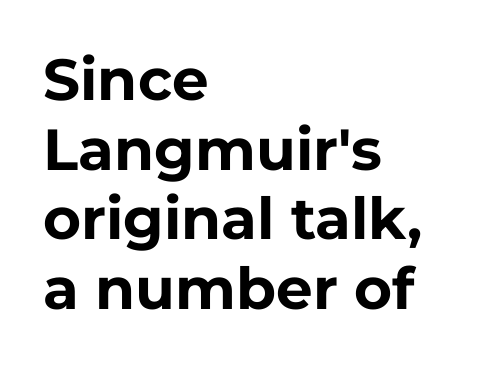
The image shows 58 px bold sans-serif type, upright; set left-aligned, line spacing 1.2x, normal letter spacing, not underlined; low stroke contrast and a medium x-height.
